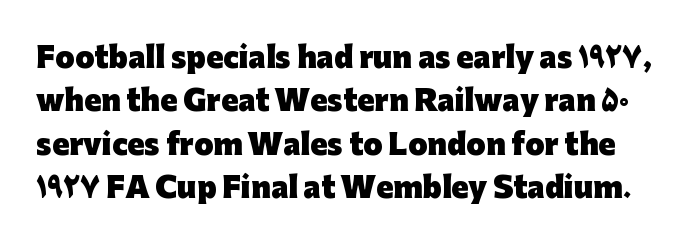
The image shows 28 px heavy sans-serif type, upright; set normal line spacing (1.55x), normal letter spacing, not underlined; low stroke contrast and a medium x-height.
